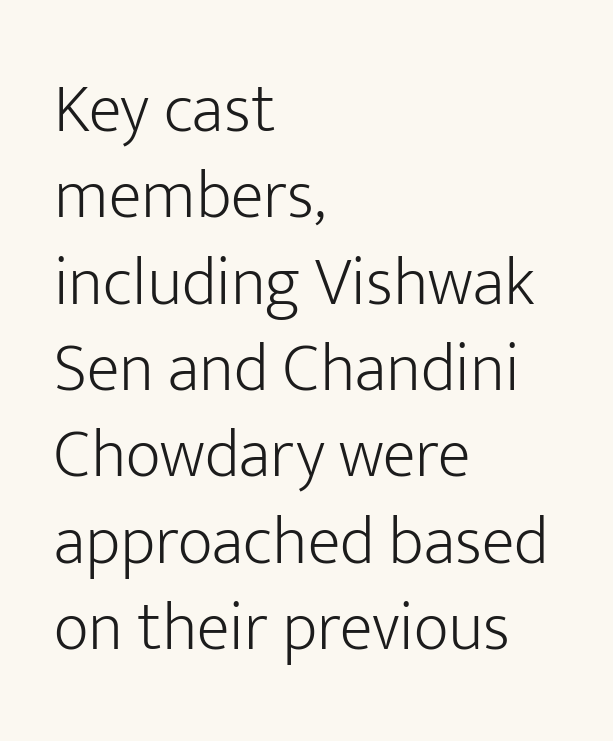
The image shows 68 px light sans-serif type, upright; set left-aligned, normal line spacing (1.27x), normal letter spacing, not underlined; low stroke contrast and a medium x-height.
